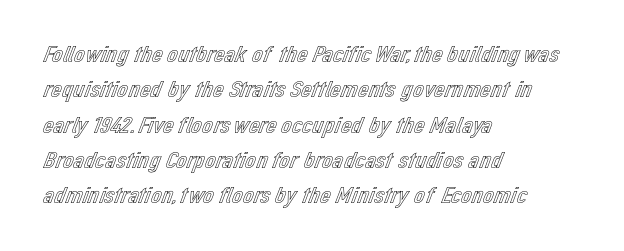
Q: Is the text italic (slanted)? A: Yes.
Q: Is the text underlined? A: No.
Q: How is the paragraph aligned? A: Left-aligned.
Q: Is the spacing between letters normal or unusually wide? A: Normal.
Q: Is the spacing between lines tight, normal or loose? A: Normal.
